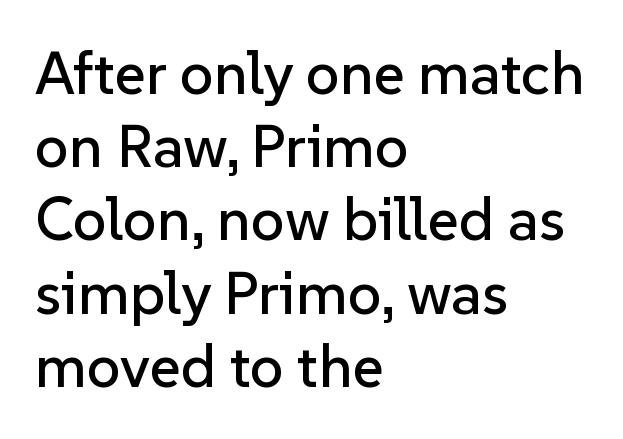
Q: Is the text italic (slanted)? A: No, it is upright.
Q: Is the typeface a serif or a sans-serif typeface? A: Sans-serif.
Q: Is the text underlined? A: No.
Q: How is the paragraph aligned? A: Left-aligned.
Q: Is the spacing between letters normal or unusually wide? A: Normal.
Q: Width (condensed, normal, or wide)? A: Normal.
Q: Stroke contrast? A: Low.
Q: x-height? A: Medium.
Q: Monospaced? A: No.
